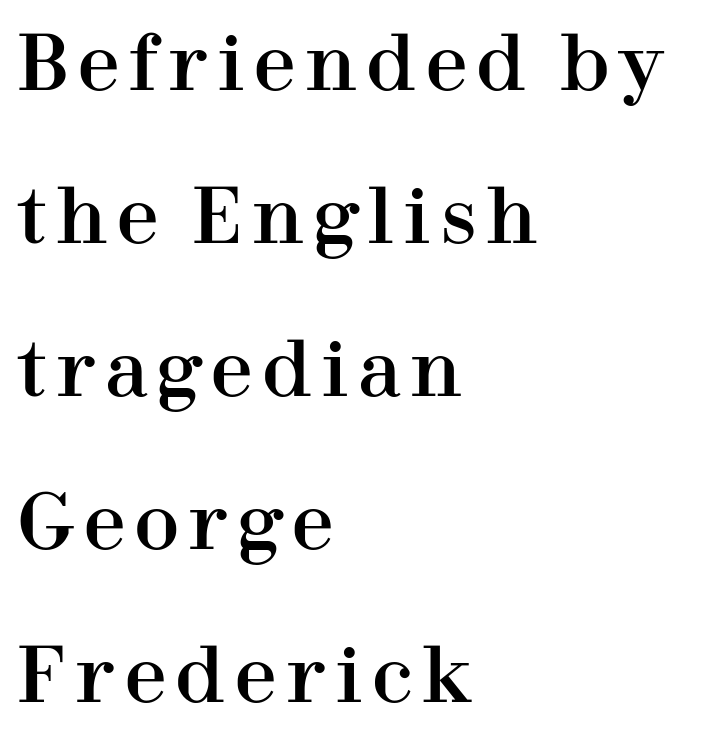
If you measured baseline to baseline, you'd find a long distance. Line beginnings align vertically; line endings do not. Ascenders rise straight up at ninety degrees. A typesetter would call this proportional, since set widths differ per character. Examine the stroke ends and you'll spot serifs. Bare-footed words on every line.
